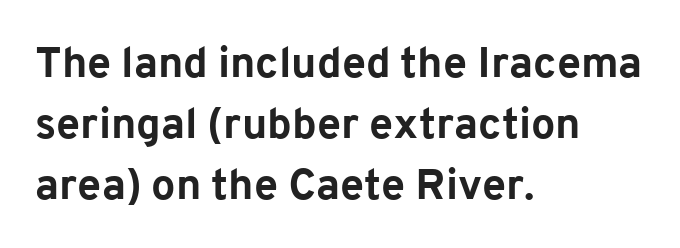
Looks like regular typesetting: each glyph gets only the width it needs. Summary of weight: heavy, a full bold. Each line starts at the same left margin while the right side varies. How would I describe the line gaps? Plain and ordinary.
